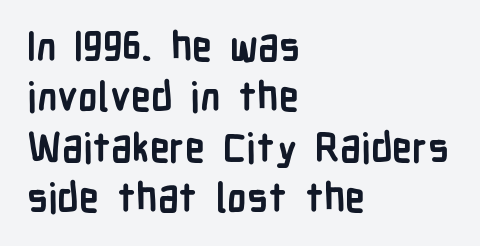
To sum up the face: it is a sans, with no serifs. Whoever set this chose a conventional vertical rhythm. A dark, heavy texture on the line: the type is bold. Standard letterfit; no display-style spreading of the glyphs.
